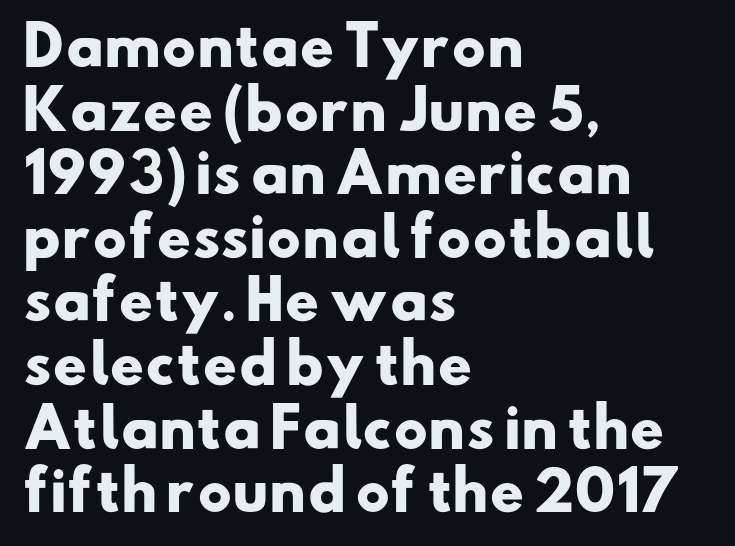
The image shows 53 px heavy, wide sans-serif type; set left-aligned, line spacing 1.2x, normal letter spacing, not underlined; low stroke contrast and a small x-height.
